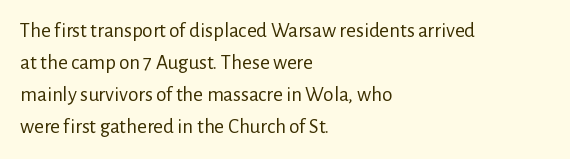
The image shows 21 px text type, upright; set left-aligned, normal line spacing (1.53x), normal letter spacing, not underlined.
